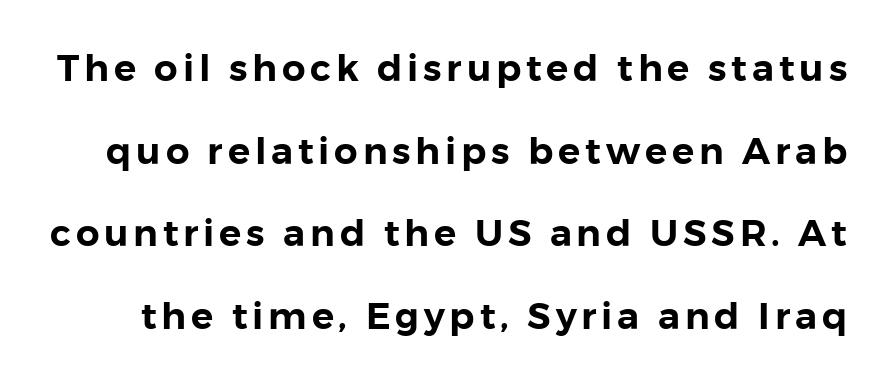
{"serif": "no", "italic": "no", "width": "normal", "stroke_contrast": "low", "x_height": "medium", "monospaced": "no", "underline": "no", "line_spacing": "loose", "line_spacing_ratio": 2.23, "glyph_px": 37}
